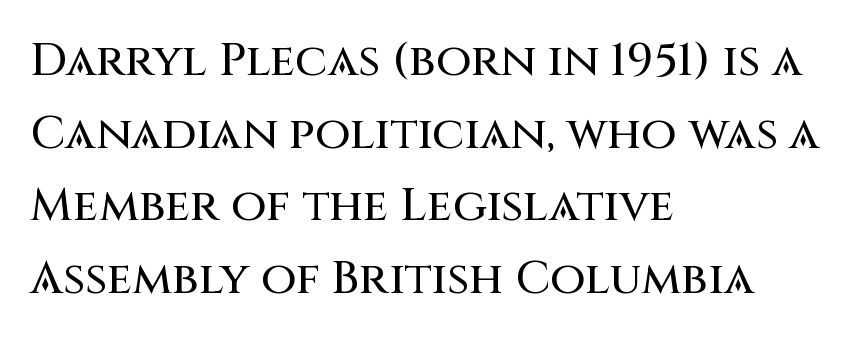
The image shows 46 px sans-serif type, upright; set left-aligned, normal line spacing (1.58x), normal letter spacing, not underlined; medium stroke contrast and a large x-height.
